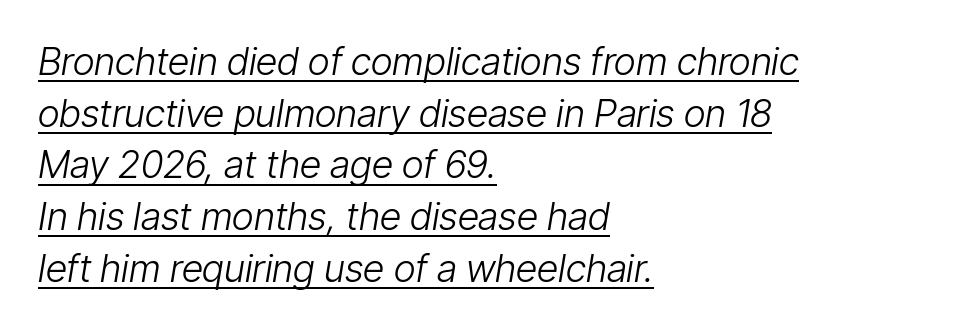
The image shows 38 px light, condensed type, italic (leaning right); set left-aligned, normal line spacing (1.36x), normal letter spacing, underlined; low stroke contrast and a medium x-height.
